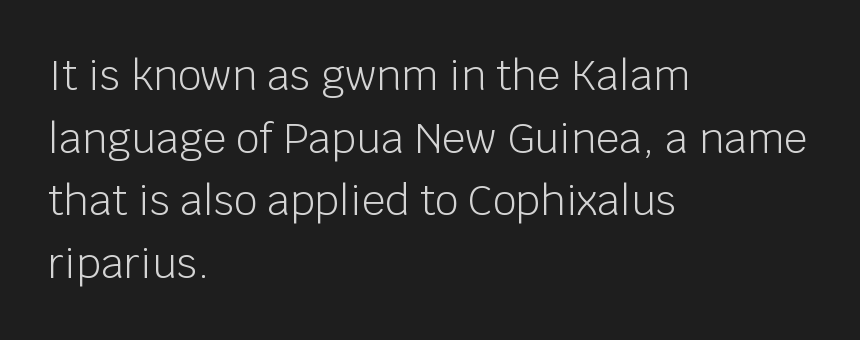
Q: Is the text bold? A: No.
Q: Is the text italic (slanted)? A: No, it is upright.
Q: Is the typeface a serif or a sans-serif typeface? A: Sans-serif.
Q: Is the text underlined? A: No.
Q: How is the paragraph aligned? A: Left-aligned.
Q: Is the spacing between letters normal or unusually wide? A: Normal.
Q: Is the spacing between lines tight, normal or loose? A: Normal.
Q: Width (condensed, normal, or wide)? A: Normal.
Q: Stroke contrast? A: Low.
Q: x-height? A: Large.
Q: Monospaced? A: No.
